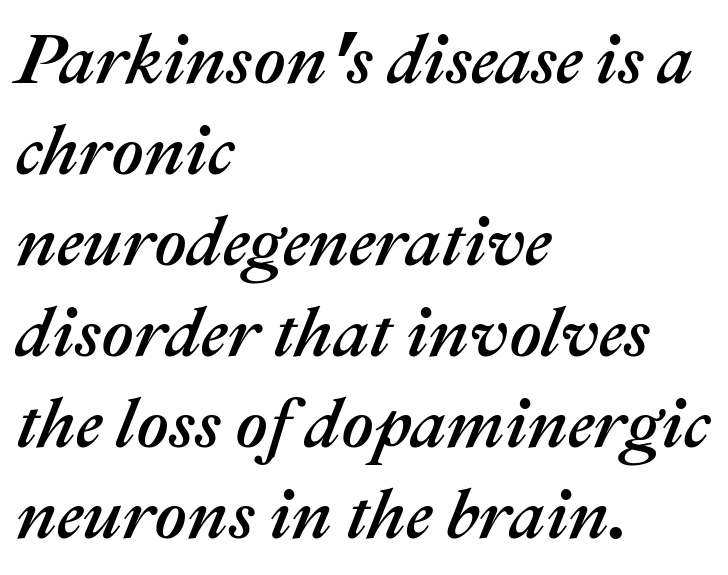
Do the characters align in a grid? No, the font is proportional. Short note: letters normally spaced. The lettering tilts uniformly, giving the passage an italic look. The leading is moderate, giving the passage an even texture. Honestly, there is no underline to notice here at all. The typesetter chose a ragged-right arrangement here.
